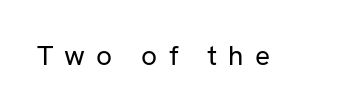
{"serif": "no", "italic": "no", "bold": "no", "weight": "regular", "width": "normal", "stroke_contrast": "low", "x_height": "medium", "monospaced": "no", "underline": "no", "letter_spacing": "wide", "letter_spacing_em": 0.39, "glyph_px": 28}
